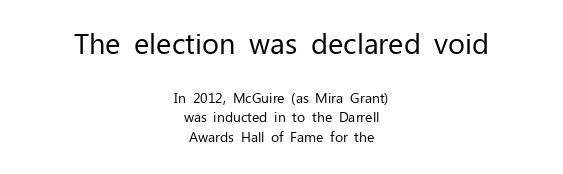
{"serif": "no", "italic": "no", "bold": "no", "weight": "regular", "width": "normal", "stroke_contrast": "low", "x_height": "medium", "monospaced": "no", "underline": "no", "align": "center", "line_spacing": "normal", "line_spacing_ratio": 1.4, "letter_spacing": "normal", "letter_spacing_em": 0.0, "larger_block": "first", "size_ratio": 2.07, "glyph_px": 29}
